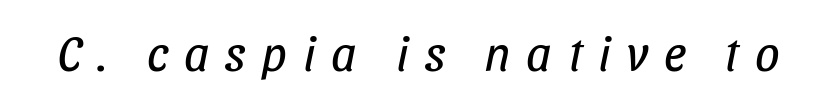
The image shows 49 px regular-weight, condensed type, italic (leaning right); set unusually wide letter spacing (+0.32 em), not underlined; low stroke contrast and a large x-height.
